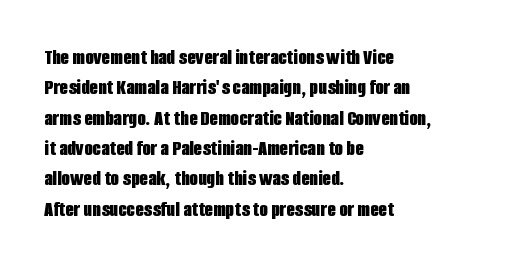
{"italic": "no", "bold": "yes", "underline": "no", "align": "left", "line_spacing": "normal", "line_spacing_ratio": 1.38, "letter_spacing": "normal", "letter_spacing_em": 0.0, "glyph_px": 22}
